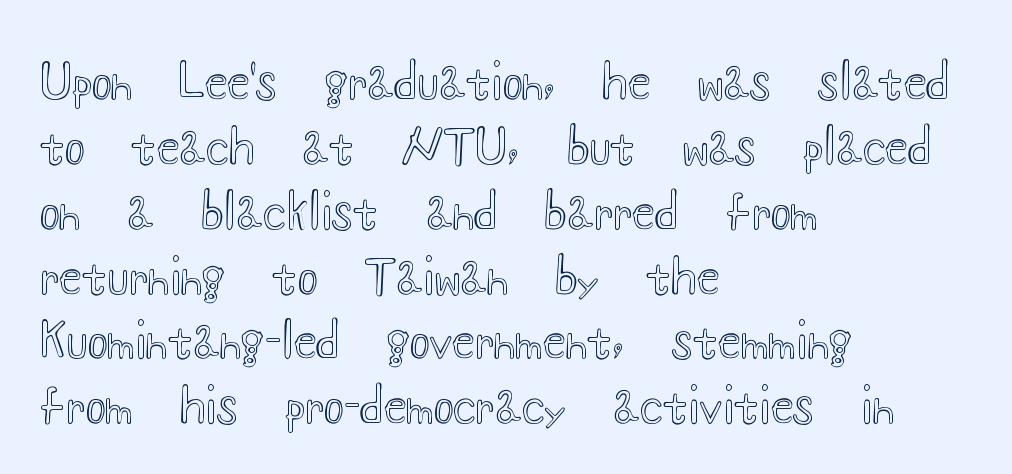
The image shows 47 px wide type, upright; set left-aligned, normal line spacing (1.38x), normal letter spacing, not underlined; a small x-height.
